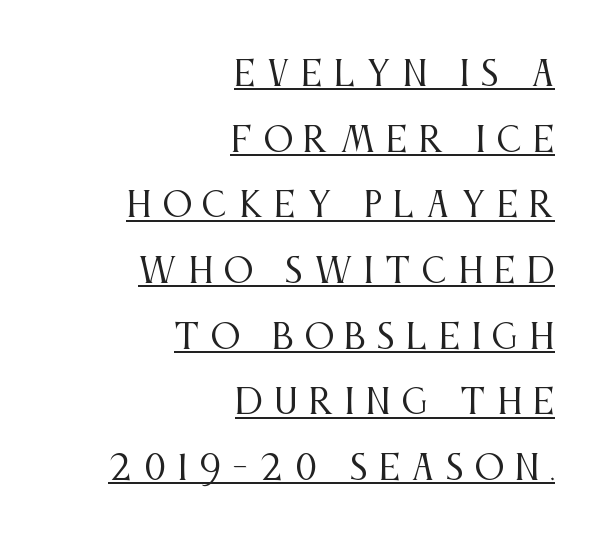
The image shows 33 px regular-weight, condensed serif type, upright; set right-aligned, loose line spacing (1.99x), unusually wide letter spacing (+0.34 em), underlined; medium stroke contrast and a large x-height.
